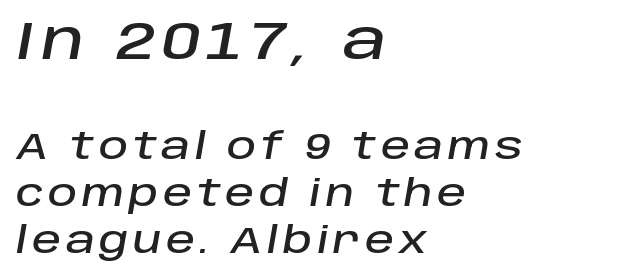
The image shows 54 px text type, italic (leaning right); set left-aligned, normal line spacing (1.31x), not underlined; the first (top) block is 1.5x larger; low stroke contrast and a large x-height.
